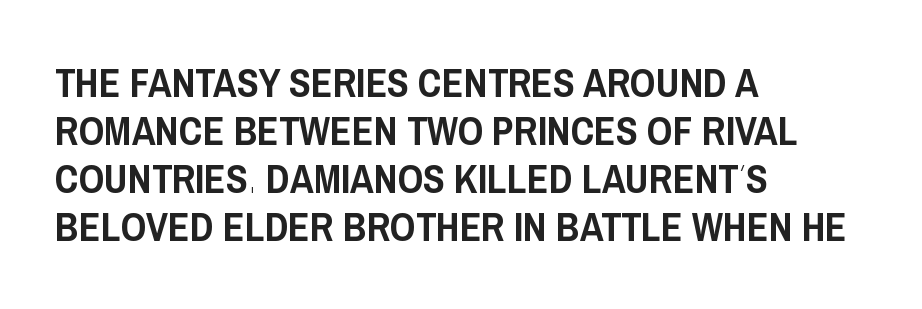
The lines are quadded left. The line texture is even and compact thanks to regular tracking. Clear beneath every line of the passage. Grotesque or geometric, the face here clearly has no serifs. Quick note: not italic, upright.
